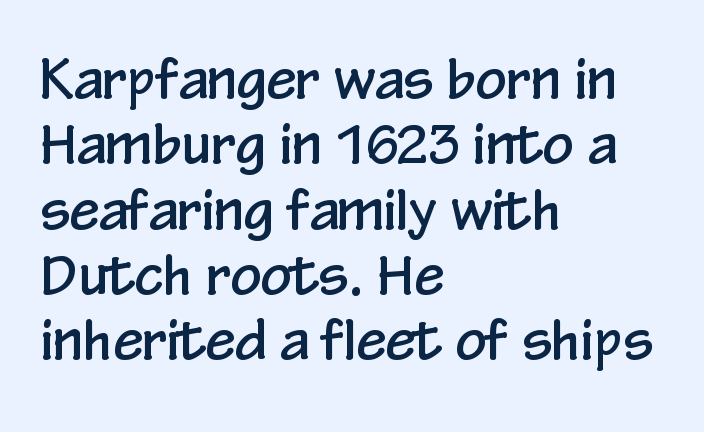
Q: Is the text italic (slanted)? A: No, it is upright.
Q: Is the typeface a serif or a sans-serif typeface? A: Sans-serif.
Q: Is the text underlined? A: No.
Q: How is the paragraph aligned? A: Left-aligned.
Q: Is the spacing between letters normal or unusually wide? A: Normal.
Q: Width (condensed, normal, or wide)? A: Condensed.
Q: Stroke contrast? A: Low.
Q: x-height? A: Medium.
Q: Monospaced? A: No.
